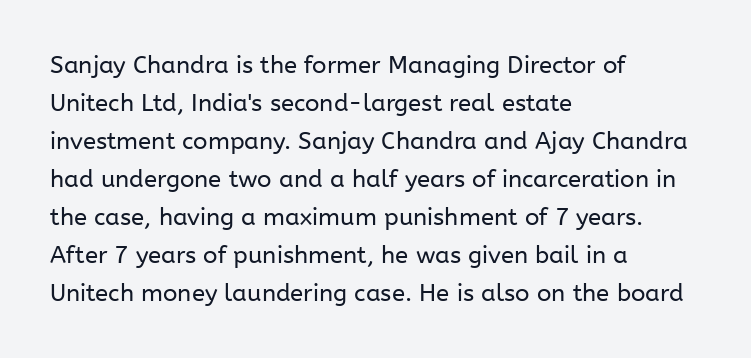
The image shows 24 px text type, upright; set left-aligned, normal line spacing (1.58x), normal letter spacing, not underlined.
